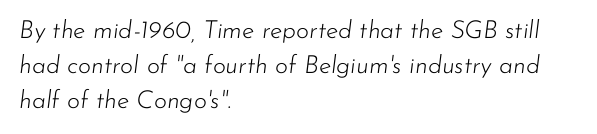
The text block is weighted toward the left margin, trailing off unevenly rightward. These lines sit exactly where default settings would place them. Weight: not bold — regular or lighter. Words float on clear page, feet unadorned.
